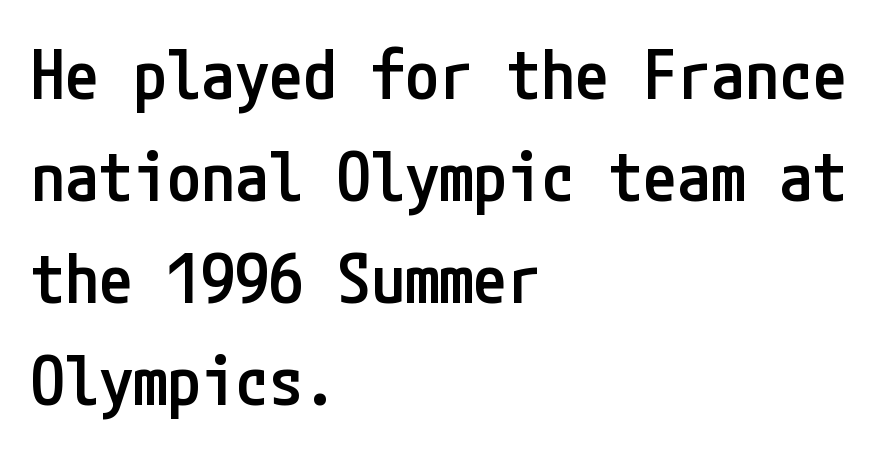
{"serif": "no", "italic": "no", "bold": "semi", "weight": "semibold", "width": "condensed", "stroke_contrast": "low", "x_height": "medium", "underline": "no", "align": "left", "line_spacing": "normal", "line_spacing_ratio": 1.5, "letter_spacing": "normal", "letter_spacing_em": 0.0, "glyph_px": 68}
